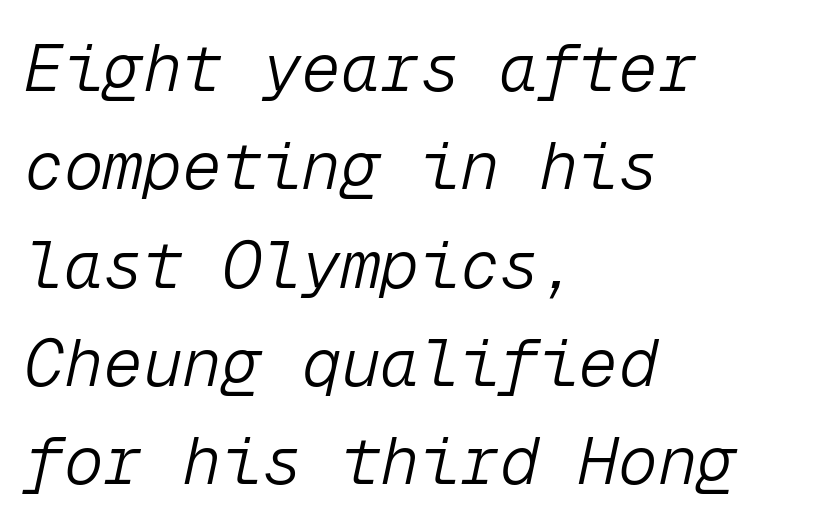
Does extra space separate the letters? No, they use regular spacing. Do the characters align in a grid? Yes, the font is monospaced. The zone under the glyphs is completely vacant. The characters are drawn with everyday or finer stroke widths. What's the leading like? Ordinary, nothing unusual. If you drew a ruler down the left edge, every line would touch it.
